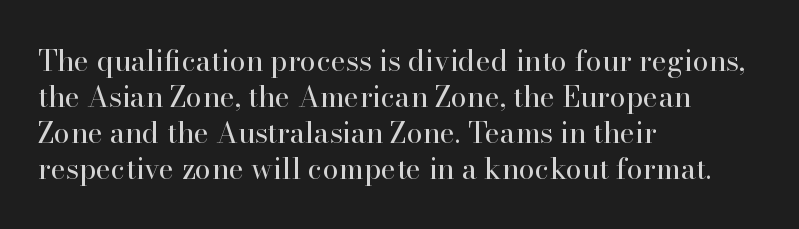
Q: Is the text bold? A: No.
Q: Is the text italic (slanted)? A: No, it is upright.
Q: Is the typeface a serif or a sans-serif typeface? A: Serif.
Q: Is the text underlined? A: No.
Q: How is the paragraph aligned? A: Left-aligned.
Q: Is the spacing between letters normal or unusually wide? A: Normal.
Q: Width (condensed, normal, or wide)? A: Normal.
Q: Stroke contrast? A: High.
Q: x-height? A: Small.
Q: Monospaced? A: No.
